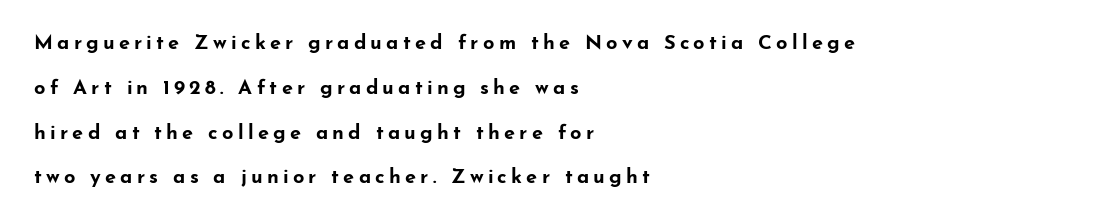
Whoever set this chose breathing room over compactness in the vertical rhythm. Is the block centered? No — it sits flush against the left margin. The passage shown is emphatically bold. Characters remain perfectly vertical along every line. Loose tracking; the words dissolve into strings of separated letters.
